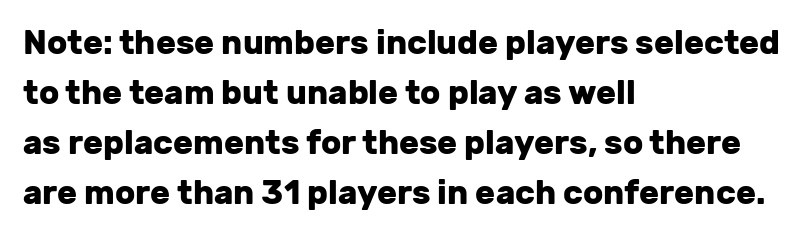
The image shows 33 px heavy sans-serif type, upright; set left-aligned, normal line spacing (1.52x), normal letter spacing, not underlined; low stroke contrast and a medium x-height.
